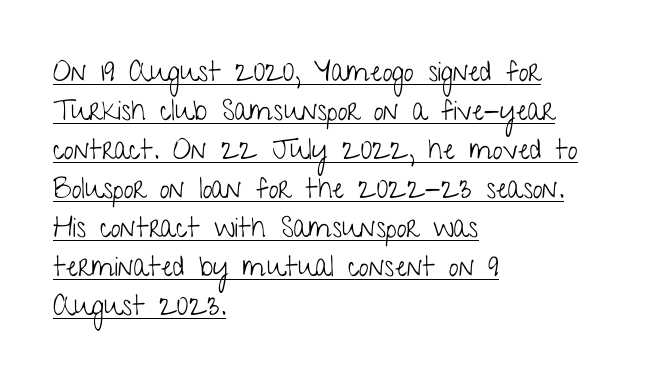
{"serif": "no", "italic": "no", "bold": "no", "weight": "light", "width": "condensed", "stroke_contrast": "low", "x_height": "medium", "monospaced": "no", "underline": "yes", "align": "left", "line_spacing": "normal", "line_spacing_ratio": 1.39, "letter_spacing": "normal", "letter_spacing_em": 0.0, "glyph_px": 28}
